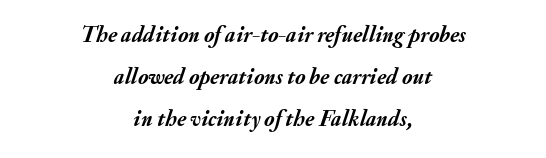
Q: Is the text bold? A: Yes.
Q: Is the text italic (slanted)? A: Yes, it leans right by about 20 degrees.
Q: Is the text underlined? A: No.
Q: How is the paragraph aligned? A: Centered.
Q: Is the spacing between letters normal or unusually wide? A: Normal.
Q: Is the spacing between lines tight, normal or loose? A: Loose.
